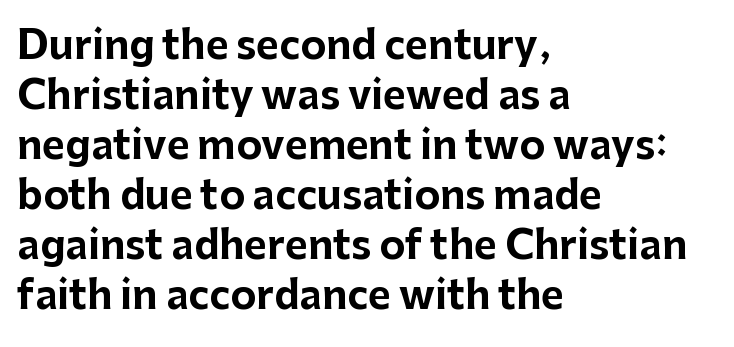
Q: Is the text bold? A: Yes.
Q: Is the text italic (slanted)? A: No, it is upright.
Q: Is the typeface a serif or a sans-serif typeface? A: Sans-serif.
Q: Is the text underlined? A: No.
Q: How is the paragraph aligned? A: Left-aligned.
Q: Is the spacing between letters normal or unusually wide? A: Normal.
Q: Is the spacing between lines tight, normal or loose? A: Normal.
Q: Width (condensed, normal, or wide)? A: Normal.
Q: Stroke contrast? A: Low.
Q: x-height? A: Medium.
Q: Monospaced? A: No.
